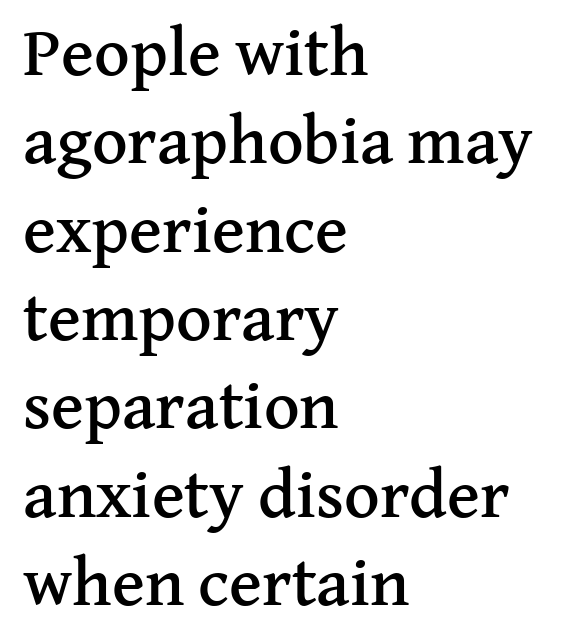
The image shows 69 px serif type, upright; set left-aligned, normal line spacing (1.28x), normal letter spacing, not underlined; medium stroke contrast and a medium x-height.
